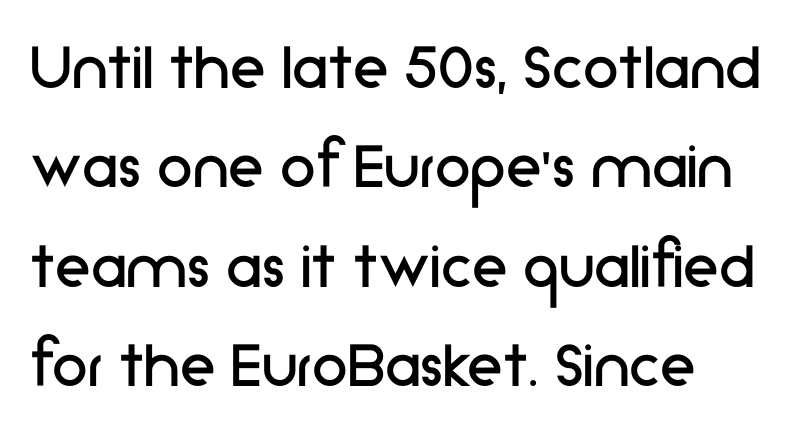
The image shows 72 px regular-weight sans-serif type, upright; set left-aligned, normal line spacing (1.38x), normal letter spacing, not underlined; low stroke contrast and a medium x-height.
